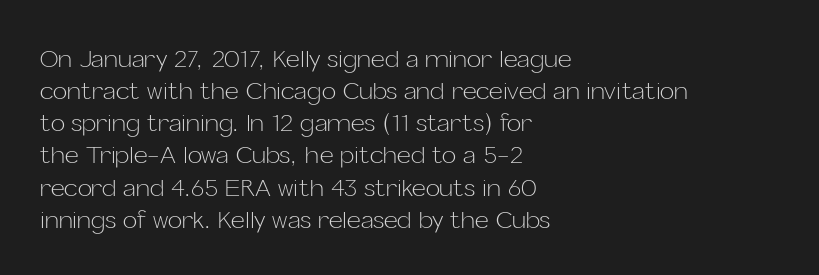
The strip under each line holds only bare page. You could call the tracking neutral — neither tight nor loose. Where is the straight margin? On the left. Upright lettering throughout. The weight tops out at a normal text grade.
